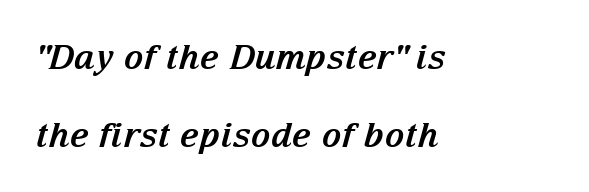
Heft: maximum for text — a bold. Regarding leading, the lines here are spaced well apart. The rendering uses natural spacing where letterforms have individual widths. No word sits above an underline. The face used here has a pronounced slope to its letters.
